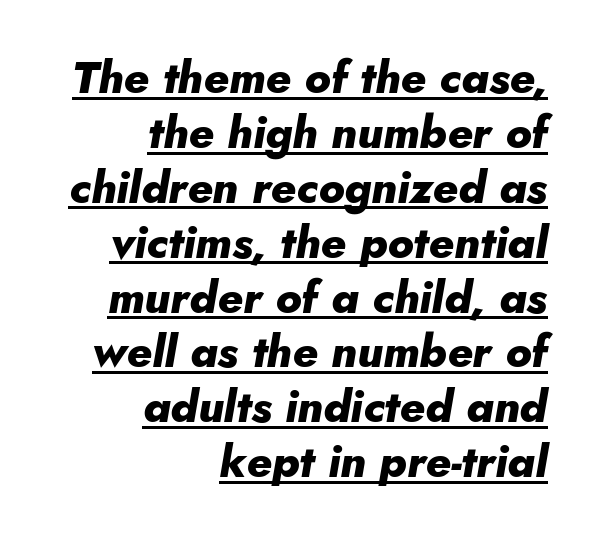
Q: Is the text bold? A: Yes.
Q: Is the text italic (slanted)? A: Yes, it leans right by about 10 degrees.
Q: Is the text underlined? A: Yes.
Q: How is the paragraph aligned? A: Right-aligned.
Q: Is the spacing between letters normal or unusually wide? A: Normal.
Q: Width (condensed, normal, or wide)? A: Normal.
Q: Stroke contrast? A: Low.
Q: x-height? A: Small.
Q: Monospaced? A: No.
